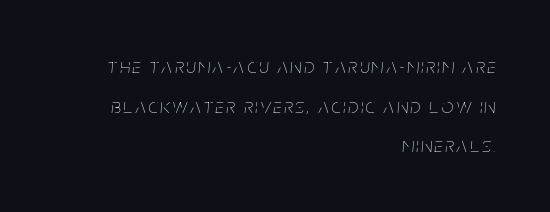
Think standard paragraph weight, or any step lighter than that. The area under the type is left untouched. The typesetter chose a ragged-left arrangement here. Every character sits at an angle, as italics do.
